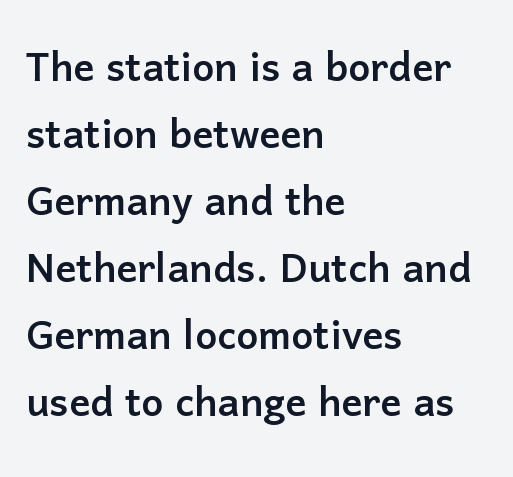
{"serif": "no", "italic": "no", "width": "normal", "stroke_contrast": "low", "x_height": "medium", "monospaced": "no", "underline": "no", "align": "left", "line_spacing": "normal", "line_spacing_ratio": 1.29, "letter_spacing": "normal", "letter_spacing_em": 0.0, "glyph_px": 52}
